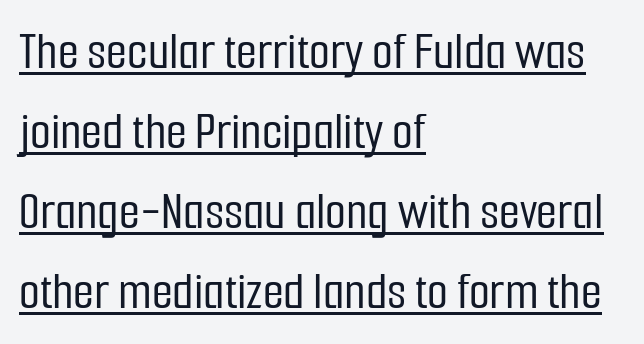
The image shows 54 px condensed sans-serif type, upright; set left-aligned, normal line spacing (1.48x), normal letter spacing, underlined; low stroke contrast and a medium x-height.
